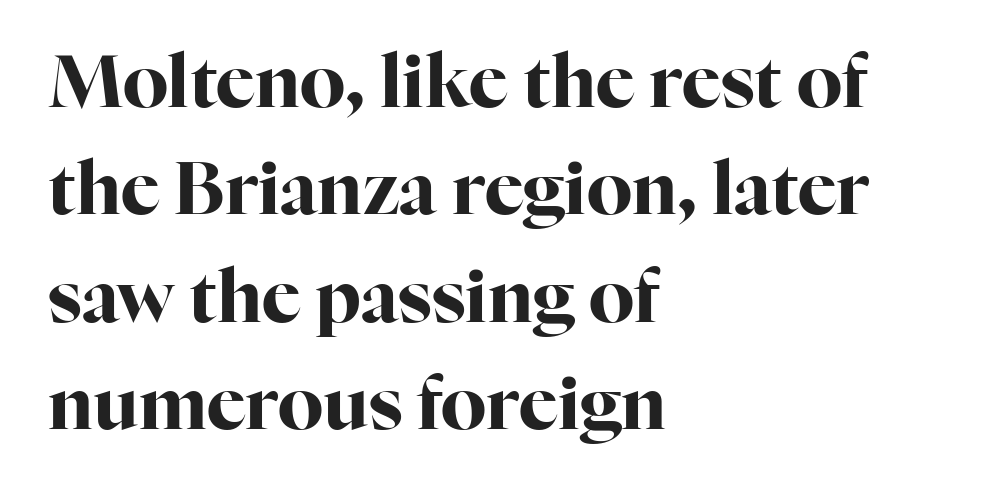
Q: Is the text bold? A: Yes.
Q: Is the text italic (slanted)? A: No, it is upright.
Q: Is the typeface a serif or a sans-serif typeface? A: Serif.
Q: Is the text underlined? A: No.
Q: How is the paragraph aligned? A: Left-aligned.
Q: Is the spacing between letters normal or unusually wide? A: Normal.
Q: Is the spacing between lines tight, normal or loose? A: Normal.
Q: Width (condensed, normal, or wide)? A: Normal.
Q: Stroke contrast? A: High.
Q: x-height? A: Medium.
Q: Monospaced? A: No.
